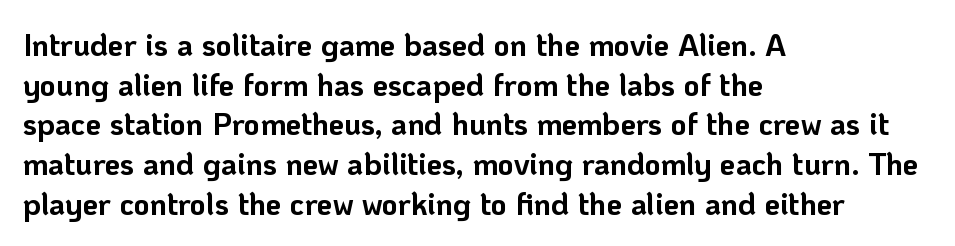
Typographically, this falls in the sans-serif category. Regular leading. Each letter keeps its own natural width here, so spacing adapts to shape. Descenders hang freely into open space. Summary of weight: heavy, a full bold. Quick note: not italic, upright.
